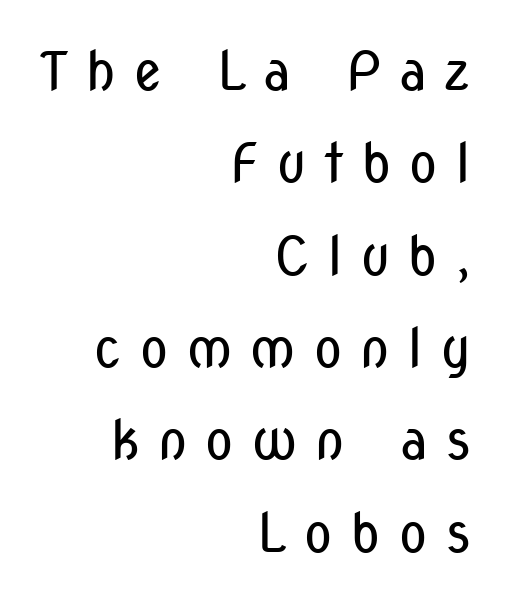
{"serif": "no", "italic": "no", "bold": "no", "weight": "regular", "width": "condensed", "stroke_contrast": "low", "x_height": "medium", "monospaced": "no", "underline": "no", "align": "right", "line_spacing_ratio": 1.71, "letter_spacing": "wide", "letter_spacing_em": 0.31, "glyph_px": 54}
